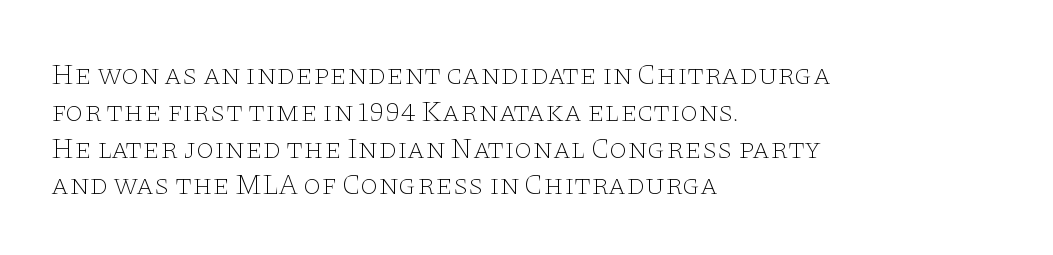
Glyph-to-glyph distance matches everyday printed text. Honestly, the row spacing looks completely unremarkable. Each row of text sits above clean, open space. Varying glyph widths throughout — classic text-font behaviour. A quiet, ordinary-to-light weight characterises the typeface.
